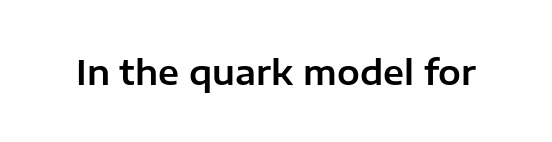
Q: Is the text italic (slanted)? A: No, it is upright.
Q: Is the typeface a serif or a sans-serif typeface? A: Sans-serif.
Q: Is the text underlined? A: No.
Q: Is the spacing between letters normal or unusually wide? A: Normal.
Q: Width (condensed, normal, or wide)? A: Normal.
Q: Stroke contrast? A: Low.
Q: x-height? A: Medium.
Q: Monospaced? A: No.
